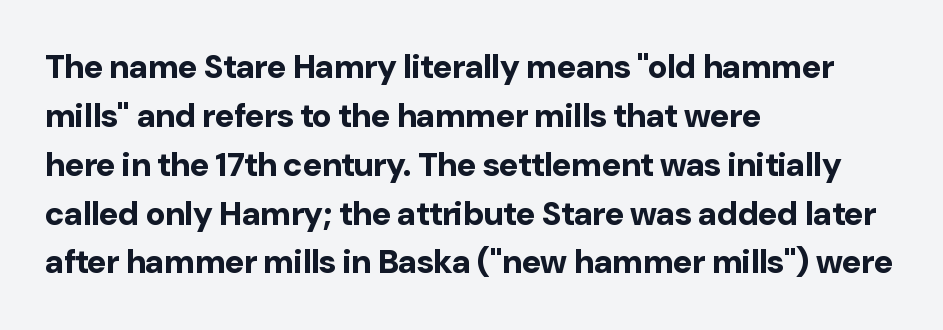
Just letters on the line, the space beneath them empty. Font category for this specimen: sans-serif. Proportional: the letters do not fall into vertical columns. Does extra space separate the letters? No, they use regular spacing. How would I describe the line gaps? Plain and ordinary.
